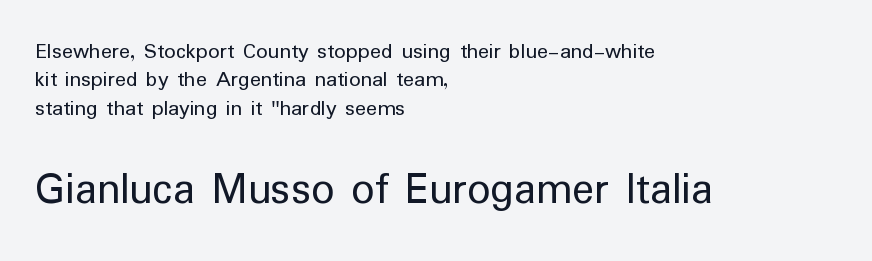
The image shows 46 px regular-weight sans-serif type, upright; set left-aligned, line spacing 1.23x, normal letter spacing, not underlined; the second (bottom) block is 2.0x larger; low stroke contrast and a medium x-height.
